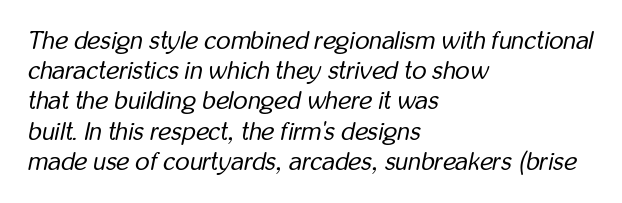
The image shows 25 px text type, italic (leaning right); set left-aligned, line spacing 1.21x, normal letter spacing, not underlined.
